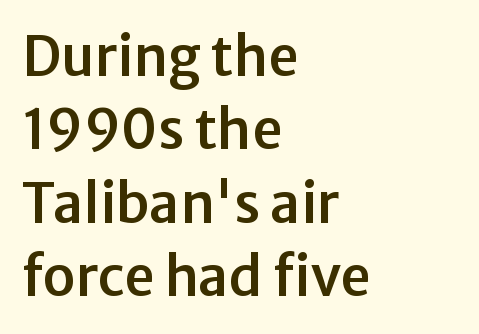
{"serif": "no", "italic": "no", "width": "normal", "stroke_contrast": "low", "x_height": "medium", "monospaced": "no", "underline": "no", "align": "left", "line_spacing": "normal", "line_spacing_ratio": 1.36, "letter_spacing": "normal", "letter_spacing_em": 0.0, "glyph_px": 54}
